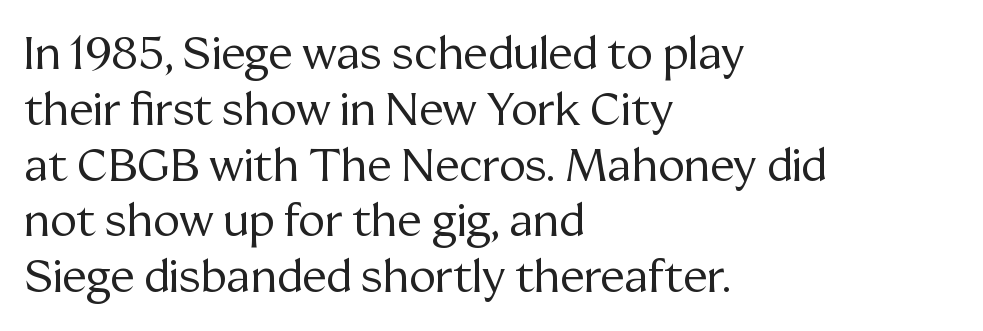
Q: Is the text bold? A: No.
Q: Is the text italic (slanted)? A: No, it is upright.
Q: Is the typeface a serif or a sans-serif typeface? A: Serif.
Q: Is the text underlined? A: No.
Q: How is the paragraph aligned? A: Left-aligned.
Q: Is the spacing between letters normal or unusually wide? A: Normal.
Q: Width (condensed, normal, or wide)? A: Normal.
Q: Stroke contrast? A: Medium.
Q: x-height? A: Medium.
Q: Monospaced? A: No.
